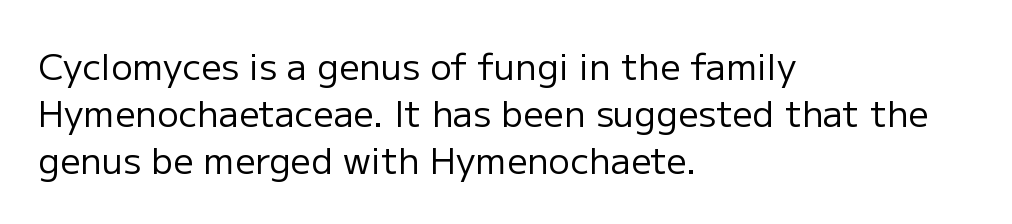
What stands out about the letter spacing? Nothing — it is the standard amount. This rendering features lettering with no underline. Regarding serifs, this sample does without them. Spacing verdict: proportional, widths tailored to each character. Do the letters lean? They stand straight.
